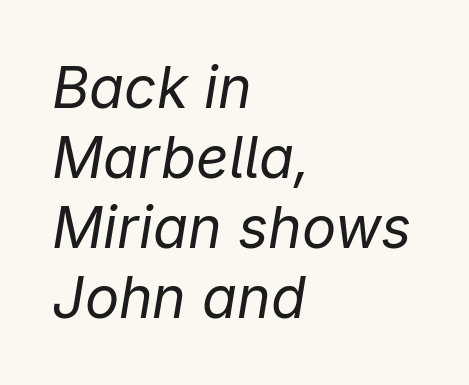
Q: Is the text bold? A: No.
Q: Is the text italic (slanted)? A: Yes, it leans right by about 9 degrees.
Q: Is the text underlined? A: No.
Q: How is the paragraph aligned? A: Left-aligned.
Q: Is the spacing between letters normal or unusually wide? A: Normal.
Q: Width (condensed, normal, or wide)? A: Normal.
Q: Stroke contrast? A: Low.
Q: x-height? A: Medium.
Q: Monospaced? A: No.
